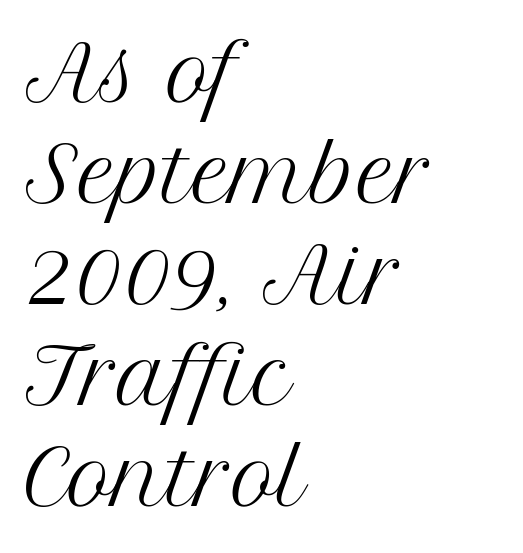
The image shows 76 px regular-weight type; set left-aligned, normal line spacing (1.33x), normal letter spacing, not underlined; medium stroke contrast and a medium x-height.
